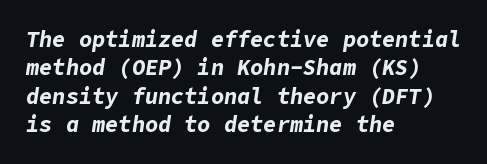
Q: Is the text bold? A: Yes.
Q: Is the text italic (slanted)? A: Yes, it leans right by about 9 degrees.
Q: Is the text underlined? A: No.
Q: How is the paragraph aligned? A: Left-aligned.
Q: Is the spacing between letters normal or unusually wide? A: Normal.
Q: Is the spacing between lines tight, normal or loose? A: Normal.
